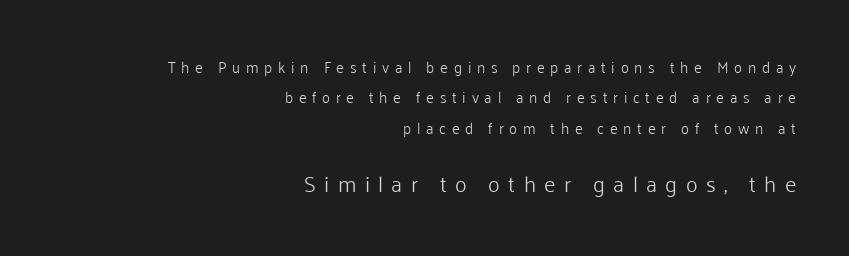
Q: Is the text bold? A: No.
Q: Is the text italic (slanted)? A: No, it is upright.
Q: Is the text underlined? A: No.
Q: How is the paragraph aligned? A: Right-aligned.
Q: Is the spacing between letters normal or unusually wide? A: Unusually wide.
Q: Is the spacing between lines tight, normal or loose? A: Loose.
Q: Which block of text is set in a larger size, the first (top) or the second (bottom)? A: The second (bottom) one.
